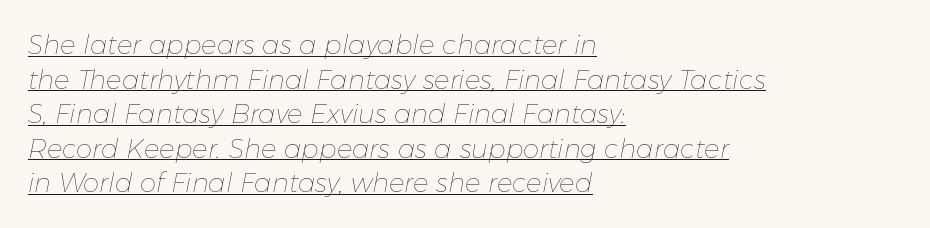
The image shows 26 px text type, italic (leaning right); set left-aligned, normal line spacing (1.33x), normal letter spacing, underlined.
